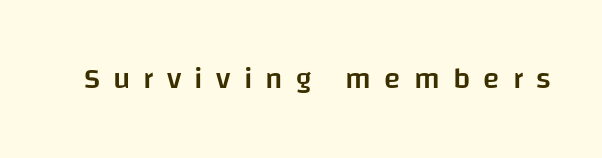
{"serif": "no", "italic": "no", "bold": "semi", "weight": "semibold", "width": "normal", "stroke_contrast": "low", "x_height": "large", "monospaced": "no", "underline": "no", "letter_spacing": "wide", "letter_spacing_em": 0.44, "glyph_px": 30}
